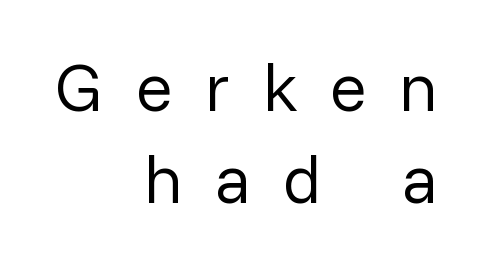
The image shows 69 px regular-weight sans-serif type, upright; set right-aligned, normal line spacing (1.33x), unusually wide letter spacing (+0.46 em), not underlined; low stroke contrast and a medium x-height.
